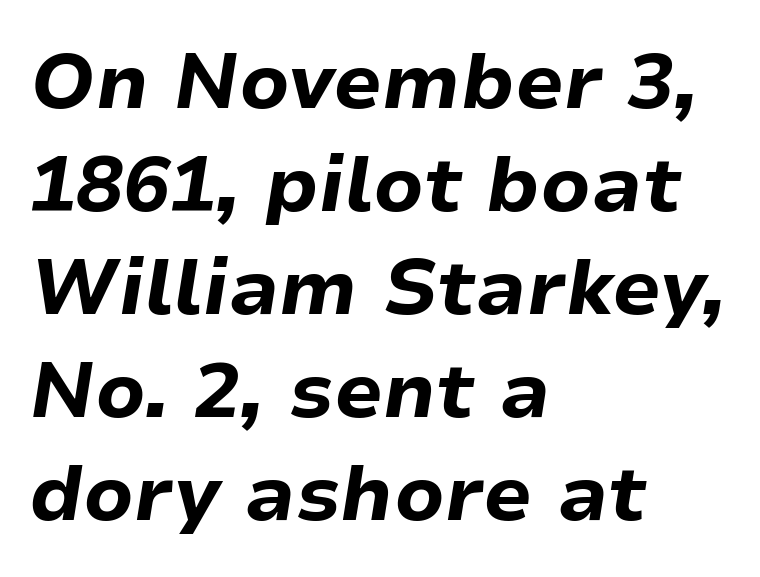
I'd describe the lettering as bold — thick and assertive. The passage shown is not underscored anywhere. Reading down the block, your eye returns to a fixed left position each line. Varying glyph widths throughout — classic text-font behaviour.
